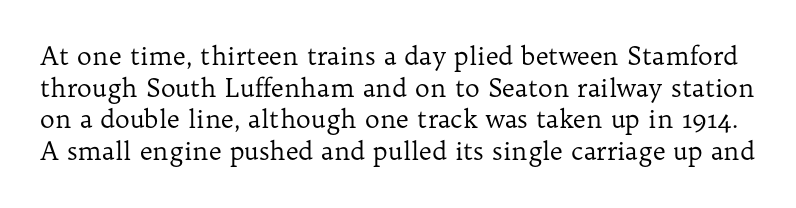
Q: Is the text bold? A: No.
Q: Is the text italic (slanted)? A: No, it is upright.
Q: Is the text underlined? A: No.
Q: Is the spacing between letters normal or unusually wide? A: Normal.
Q: Is the spacing between lines tight, normal or loose? A: Normal.
